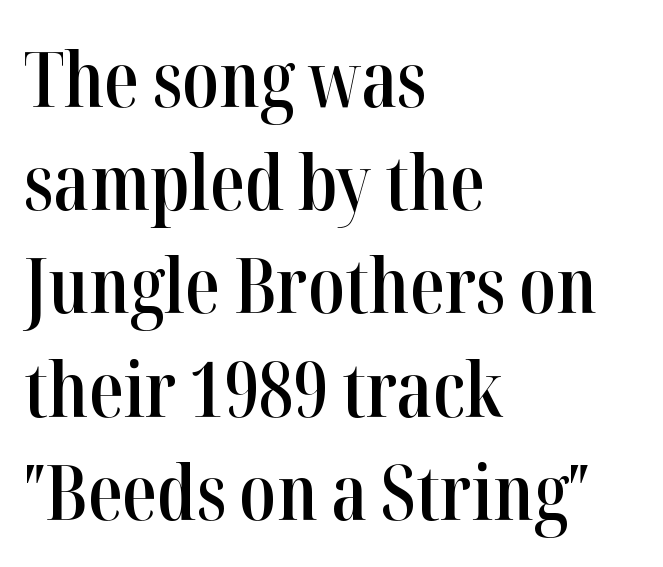
The letters sit at their default tracking, neither squeezed nor spread. Classification — serif. Does the lettering tilt? It doesn't — this is upright. The zone under the glyphs is completely vacant. Line spacing here is normal. The rendering anchors every line to the left-hand side.
